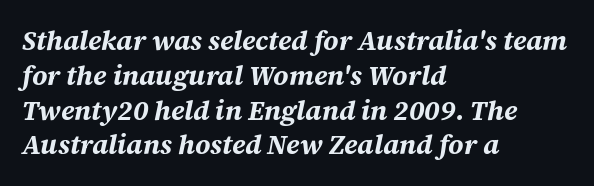
The image shows 27 px bold type, italic (leaning right); set left-aligned, normal line spacing (1.29x), normal letter spacing, not underlined.
